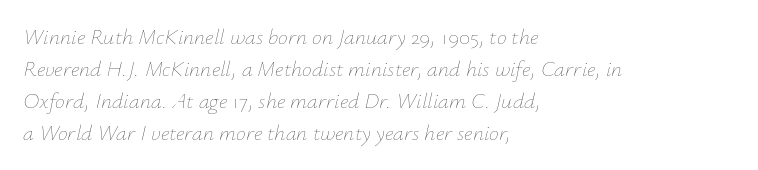
The image shows 22 px text type, italic (leaning right); set left-aligned, normal line spacing (1.45x), normal letter spacing, not underlined.
